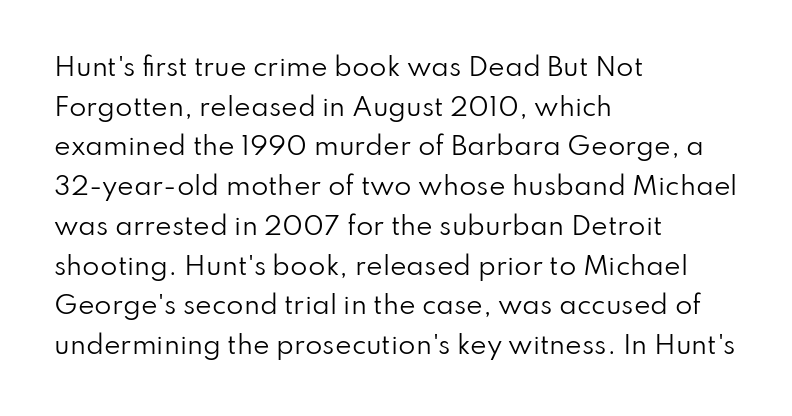
The image shows 25 px text type, upright; set left-aligned, normal line spacing (1.59x), normal letter spacing, not underlined.
